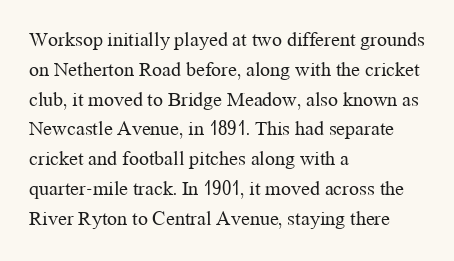
The image shows 20 px text type, upright; set left-aligned, normal line spacing (1.49x), normal letter spacing, not underlined.
